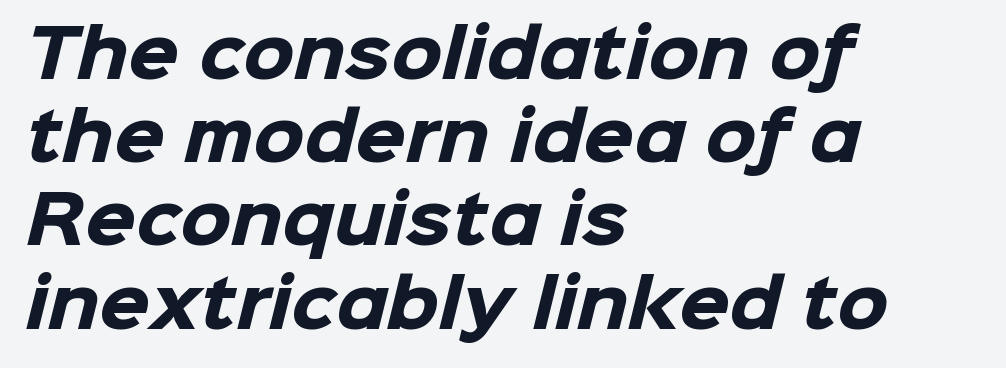
{"serif": "no", "bold": "yes", "weight": "heavy", "width": "normal", "stroke_contrast": "low", "x_height": "medium", "monospaced": "no", "underline": "no", "align": "left", "line_spacing": "normal", "line_spacing_ratio": 1.28, "letter_spacing": "normal", "letter_spacing_em": 0.0, "glyph_px": 65}
